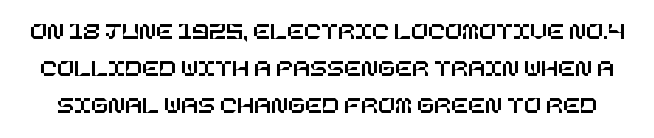
Q: Is the text italic (slanted)? A: No, it is upright.
Q: Is the text underlined? A: No.
Q: Is the spacing between letters normal or unusually wide? A: Normal.
Q: Is the spacing between lines tight, normal or loose? A: Normal.
